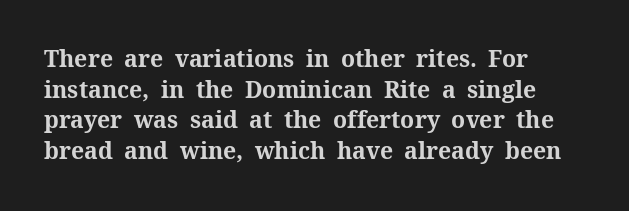
Nobody touched the tracking dial on this one. Heft: maximum for text — a bold. The rendering anchors every line to the left-hand side. The line-height multiplier appears to be the usual default.
